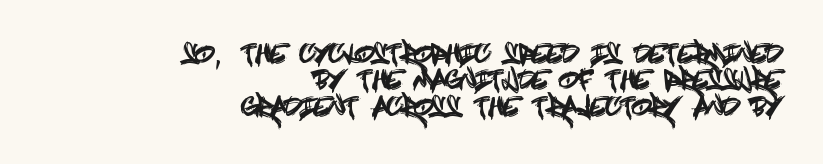
Look at the tracking — it's just the regular setting, nothing added. Is the block centered? No — it sits flush against the right margin. Clear beneath every line of the passage. The rendering uses a small line-height, squeezing the rows.
